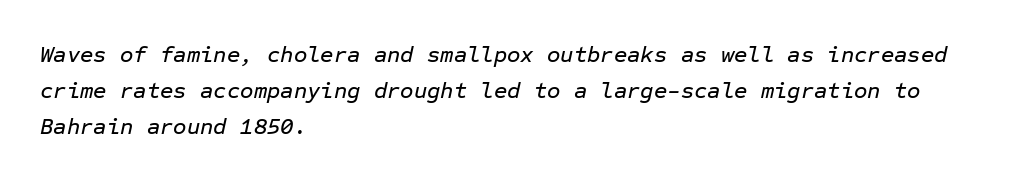
{"italic": "yes", "lean": "right", "slant_degrees": 12, "underline": "no", "align": "left", "line_spacing": "normal", "line_spacing_ratio": 1.57, "letter_spacing": "normal", "letter_spacing_em": 0.0, "glyph_px": 23}
